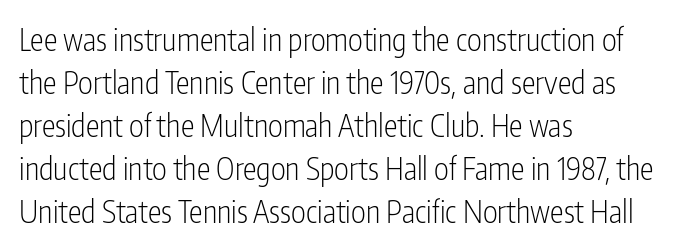
The image shows 31 px light, condensed sans-serif type, upright; set left-aligned, normal line spacing (1.39x), normal letter spacing, not underlined; low stroke contrast and a medium x-height.
